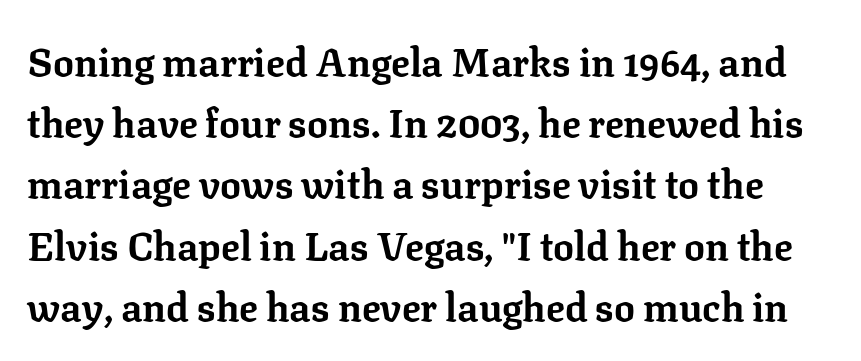
The image shows 39 px bold serif type, upright; set normal line spacing (1.57x), normal letter spacing, not underlined; low stroke contrast and a medium x-height.
